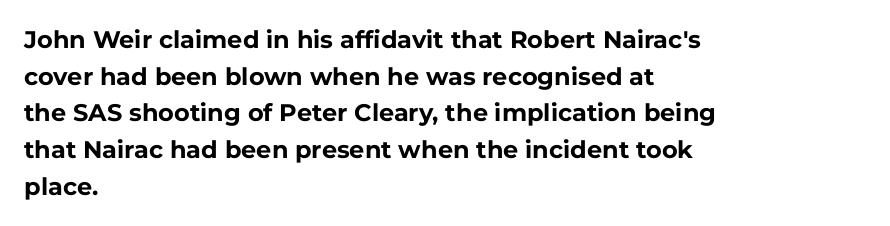
A typesetter would call this zero additional tracking. The letters stand upright; this is a roman face. Regular leading. The passage is arranged the way most books set body copy — flush left. Rule under the text: the space is simply empty. Strokes here are thick enough to call this a true bold.
